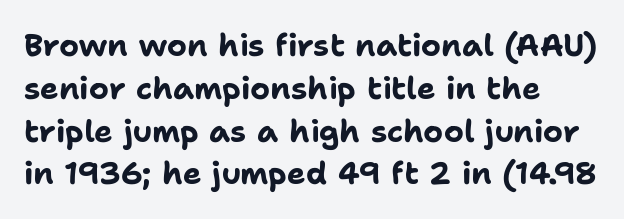
Here the designer chose a conventional face with non-uniform glyph widths. Normally led — the rows are evenly, conventionally spaced. These lines stack with their left ends in a neat column. The letters stand straight up with perfectly vertical stems. This sample uses plain, unmodified letter spacing. The glyphs are unaccompanied by any horizontal stroke below them.
